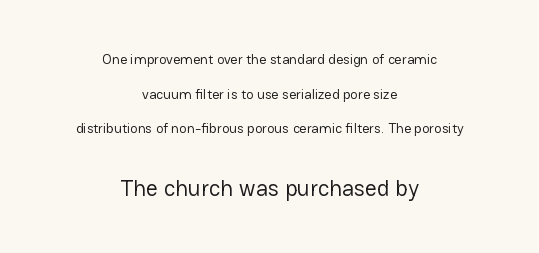
Two sizes are in play, and the larger belongs to the second block. If you drew a line through each stem, it would be perfectly vertical. The lines are quadded center. The space between consecutive lines is lavish. The strokes carry an ordinary text weight at most.
